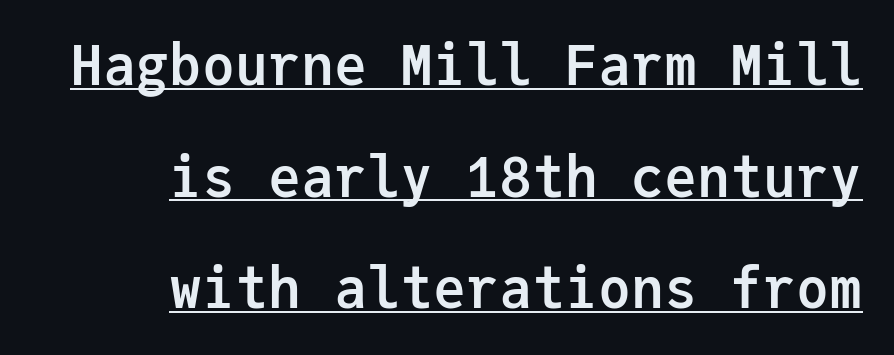
The image shows 55 px semibold sans-serif type, upright, monospaced; set right-aligned, loose line spacing (2.03x), normal letter spacing, underlined; low stroke contrast and a medium x-height.
